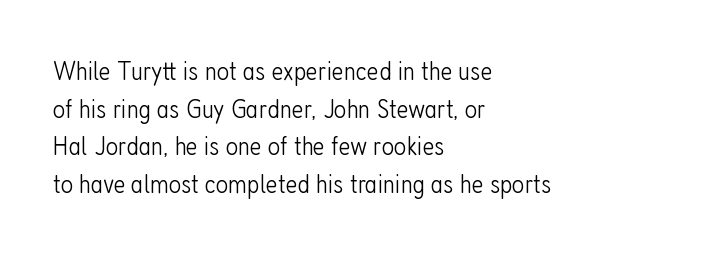
The image shows 27 px text type, upright; set left-aligned, normal line spacing (1.39x), normal letter spacing, not underlined.
